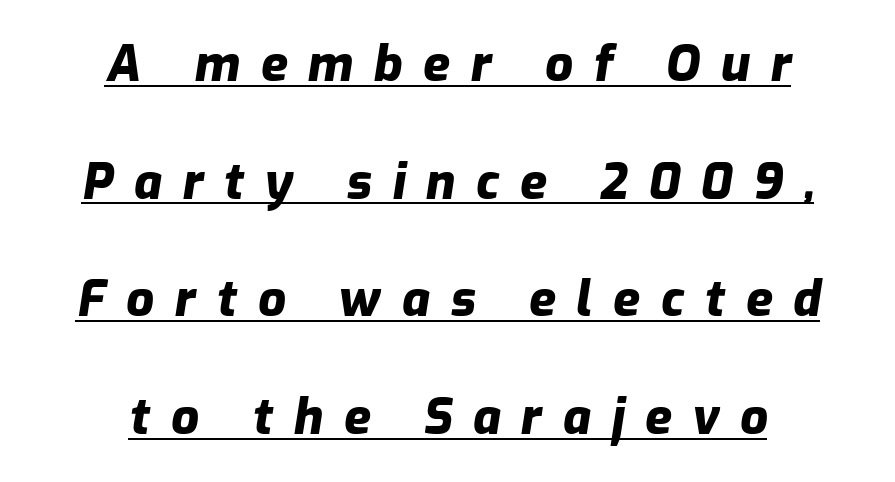
{"italic": "yes", "lean": "right", "slant_degrees": 9, "bold": "yes", "weight": "heavy", "width": "normal", "stroke_contrast": "low", "x_height": "medium", "monospaced": "no", "underline": "yes", "align": "center", "line_spacing": "loose", "line_spacing_ratio": 2.4, "letter_spacing": "wide", "letter_spacing_em": 0.42, "glyph_px": 49}
